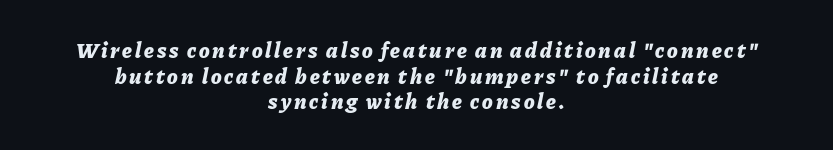
The rendering applies a slant to the glyphs. Is the type bold? Yes — the strokes are clearly thick and heavy. Has an underline been added? It has not. Is the block centered? Yes — each line is placed symmetrically about the middle.
